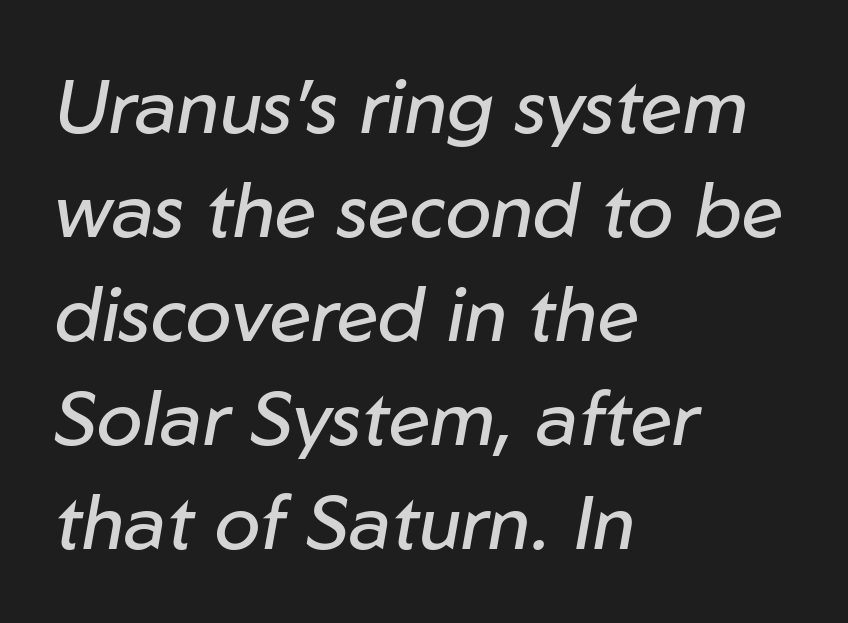
The image shows 76 px regular-weight type, italic (leaning right); set left-aligned, normal line spacing (1.37x), normal letter spacing, not underlined; low stroke contrast and a medium x-height.
